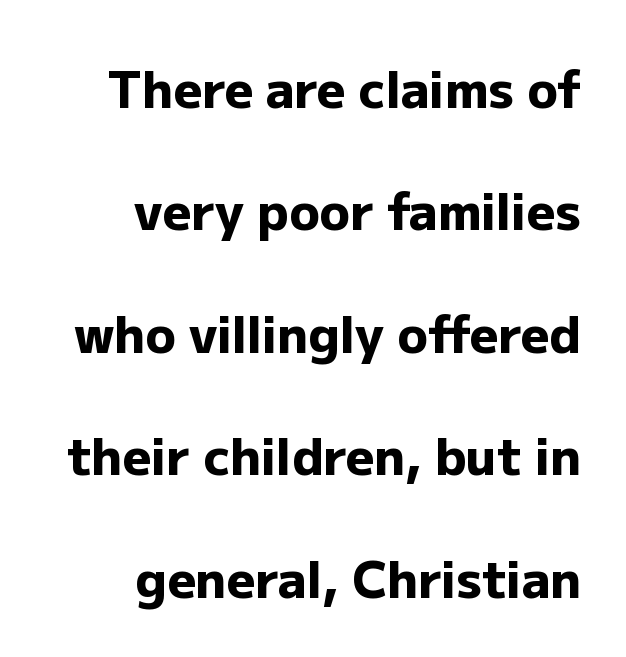
Q: Is the text bold? A: Yes.
Q: Is the text italic (slanted)? A: No, it is upright.
Q: Is the typeface a serif or a sans-serif typeface? A: Sans-serif.
Q: Is the text underlined? A: No.
Q: How is the paragraph aligned? A: Right-aligned.
Q: Is the spacing between letters normal or unusually wide? A: Normal.
Q: Is the spacing between lines tight, normal or loose? A: Loose.
Q: Width (condensed, normal, or wide)? A: Normal.
Q: Stroke contrast? A: Low.
Q: x-height? A: Medium.
Q: Monospaced? A: No.
